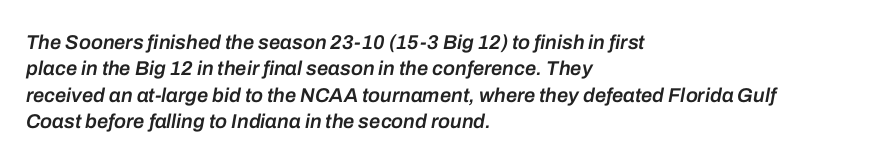
Caption: standard tracking, unaltered. A bare baseline throughout the passage. Reading down the column, the eye jumps a familiar distance to each next line. These words are printed semibold, heavier than regular yet not bold. Does the lettering tilt? It does — this is italic.
